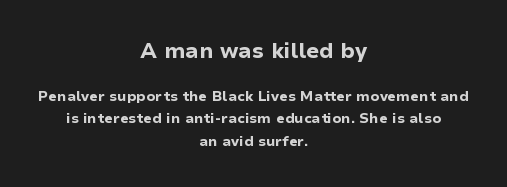
{"italic": "no", "bold": "yes", "underline": "no", "align": "center", "line_spacing": "normal", "line_spacing_ratio": 1.59, "letter_spacing": "normal", "letter_spacing_em": 0.0, "larger_block": "first", "size_ratio": 1.5, "glyph_px": 21}
